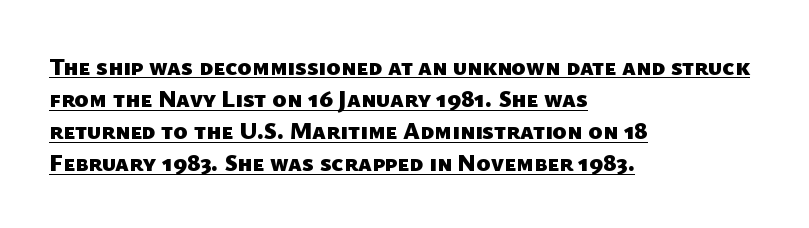
The image shows 24 px bold type; set left-aligned, normal line spacing (1.34x), normal letter spacing, underlined.
